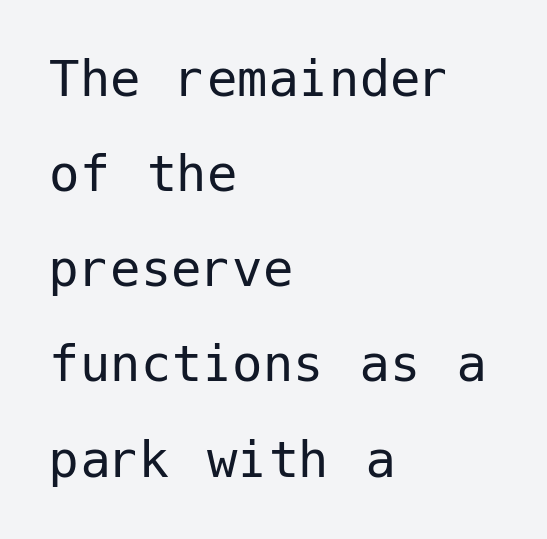
Notice how the stems are strictly vertical — no italics here. This sample uses a sans-serif face. The setting favours the left margin, as ordinary paragraphs usually do. Honestly, the letter spacing is just normal — you wouldn't notice it.
